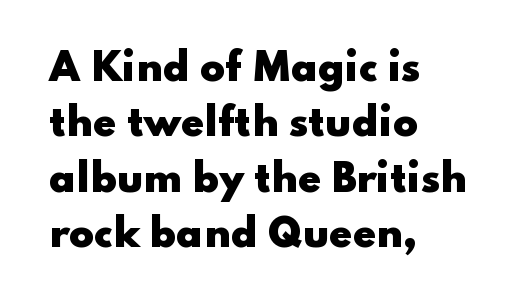
The image shows 37 px heavy, wide sans-serif type, upright; set left-aligned, normal line spacing (1.5x), normal letter spacing, not underlined; low stroke contrast and a small x-height.
